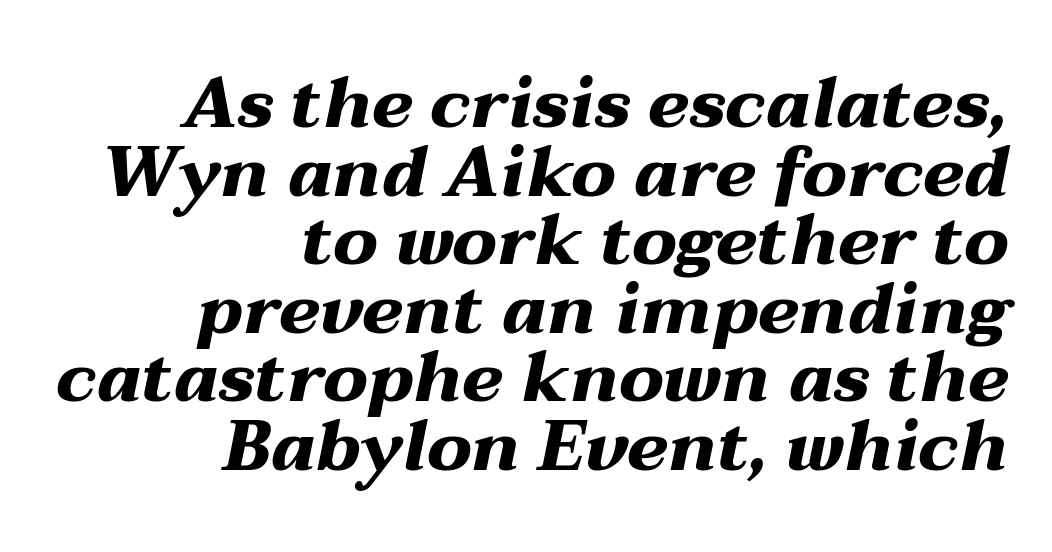
{"italic": "yes", "lean": "right", "slant_degrees": 12, "bold": "yes", "weight": "heavy", "width": "wide", "stroke_contrast": "medium", "x_height": "medium", "monospaced": "no", "underline": "no", "align": "right", "line_spacing": "tight", "line_spacing_ratio": 0.98, "letter_spacing": "normal", "letter_spacing_em": 0.0, "glyph_px": 70}
